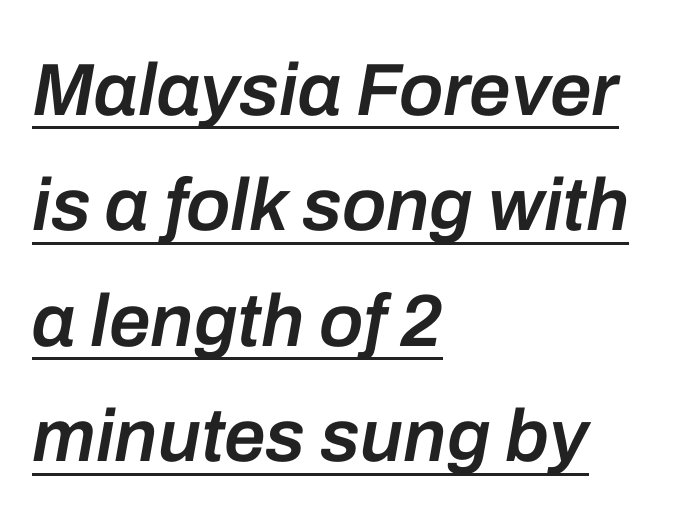
Nobody touched the tracking dial on this one. Character widths vary here, with narrow letters taking less room than wide ones. A baseline rule has been typeset under these characters. The lines are quadded left.
